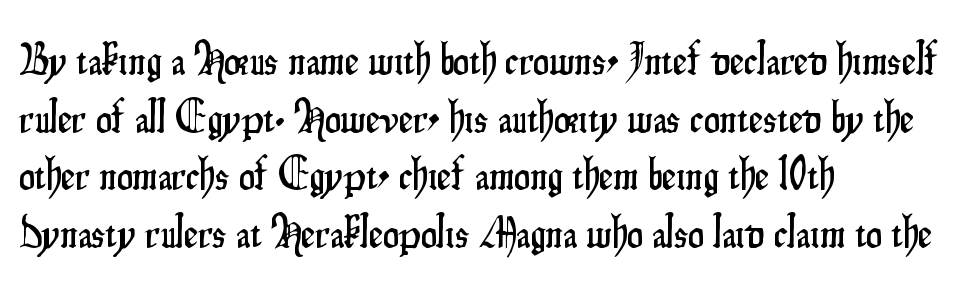
Is this a sans? Yes — the strokes have no serifs. No word sits above an underline. The rendering anchors every line to the left-hand side. A normal amount of white space separates one row of letters from the next.
